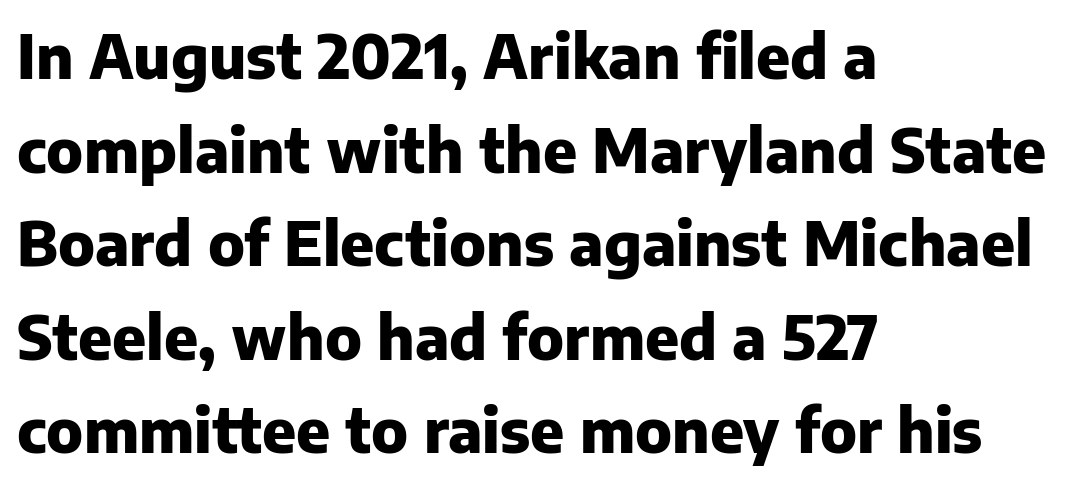
The strip under each line holds only bare page. The letterforms sit shoulder to shoulder at normal distance. Classification — sans serif. The paragraph shown leans on its left margin.
